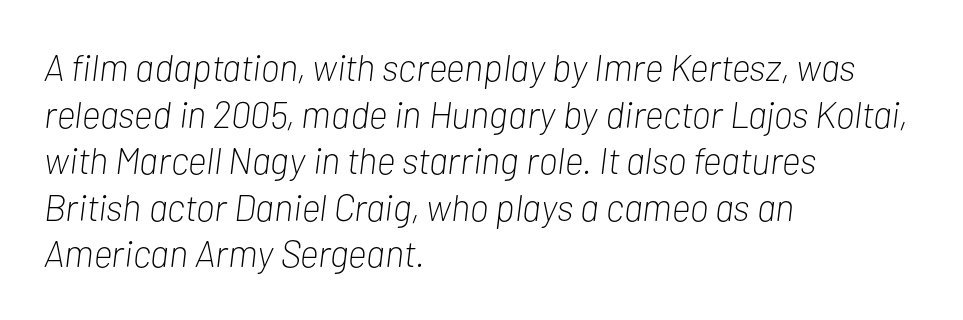
No chunkiness to these letters — they're not bold. Words float on clear page, feet unadorned. Layout note: lines flush left. A typesetter would call this proportional, since set widths differ per character.
